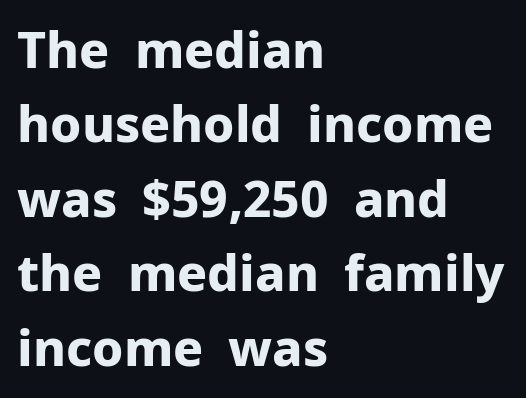
{"serif": "no", "italic": "no", "bold": "yes", "weight": "bold", "width": "normal", "stroke_contrast": "low", "x_height": "medium", "monospaced": "no", "underline": "no", "align": "left", "line_spacing": "normal", "line_spacing_ratio": 1.49, "letter_spacing": "normal", "letter_spacing_em": 0.0, "glyph_px": 50}
